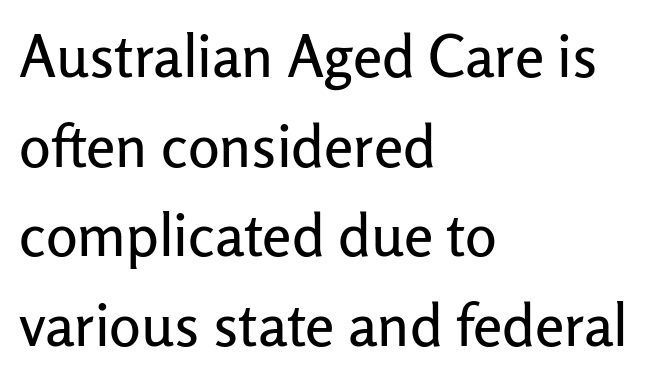
Q: Is the text italic (slanted)? A: No, it is upright.
Q: Is the typeface a serif or a sans-serif typeface? A: Sans-serif.
Q: Is the text underlined? A: No.
Q: How is the paragraph aligned? A: Left-aligned.
Q: Is the spacing between letters normal or unusually wide? A: Normal.
Q: Is the spacing between lines tight, normal or loose? A: Normal.
Q: Width (condensed, normal, or wide)? A: Normal.
Q: Stroke contrast? A: Low.
Q: x-height? A: Medium.
Q: Monospaced? A: No.
